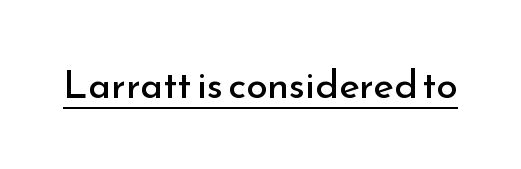
The image shows 39 px regular-weight sans-serif type, upright; set normal letter spacing, underlined; low stroke contrast and a small x-height.
